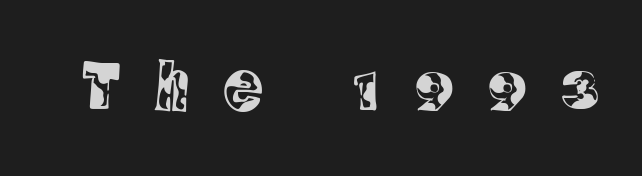
The glyphs in this specimen are seriffed. Varying glyph widths throughout — classic text-font behaviour. Plain, unruled lines of type. Substantial extra tracking has been applied to these lines. It's the straight-up-and-down kind of type.
